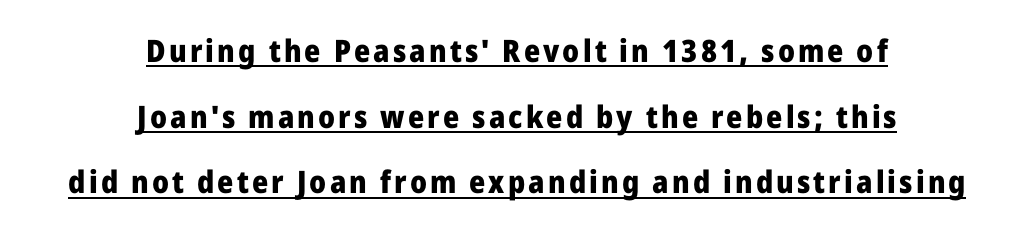
{"serif": "no", "italic": "no", "bold": "yes", "weight": "heavy", "width": "normal", "stroke_contrast": "low", "x_height": "medium", "monospaced": "no", "underline": "yes", "align": "center", "line_spacing": "loose", "line_spacing_ratio": 2.12, "glyph_px": 31}
